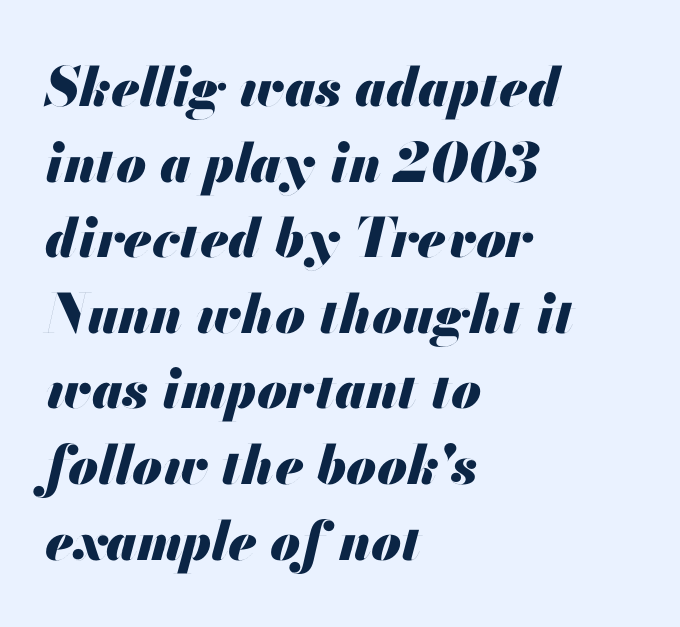
{"italic": "yes", "lean": "right", "slant_degrees": 13, "bold": "yes", "weight": "heavy", "width": "normal", "stroke_contrast": "medium", "x_height": "small", "monospaced": "no", "underline": "no", "align": "left", "line_spacing": "normal", "line_spacing_ratio": 1.4, "letter_spacing": "normal", "letter_spacing_em": 0.0, "glyph_px": 54}
